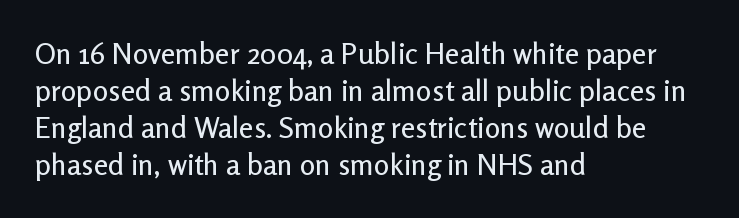
Q: Is the text italic (slanted)? A: No, it is upright.
Q: Is the typeface a serif or a sans-serif typeface? A: Sans-serif.
Q: Is the text underlined? A: No.
Q: How is the paragraph aligned? A: Left-aligned.
Q: Is the spacing between letters normal or unusually wide? A: Normal.
Q: Is the spacing between lines tight, normal or loose? A: Normal.
Q: Width (condensed, normal, or wide)? A: Normal.
Q: Stroke contrast? A: Low.
Q: x-height? A: Medium.
Q: Monospaced? A: No.
